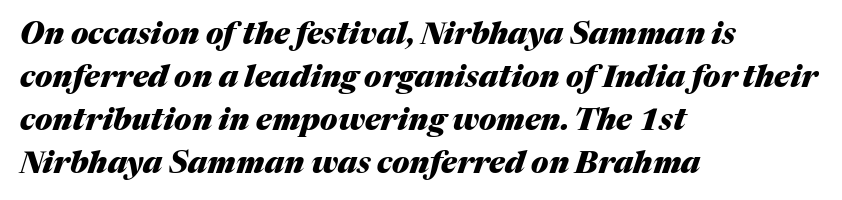
The image shows 30 px heavy type, italic (leaning right); set left-aligned, normal line spacing (1.43x), normal letter spacing, not underlined; medium stroke contrast and a medium x-height.
